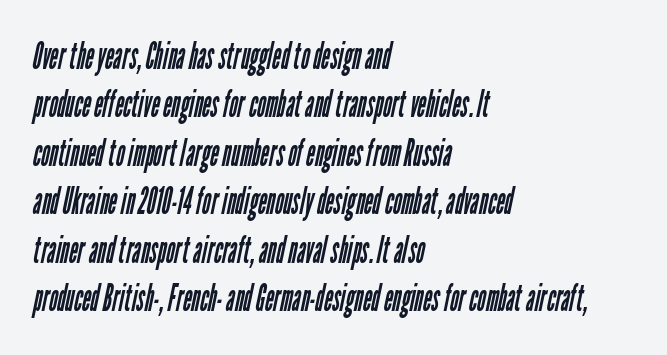
The image shows 37 px regular-weight, condensed sans-serif type; set left-aligned, normal line spacing (1.31x), normal letter spacing, not underlined; low stroke contrast and a medium x-height.
